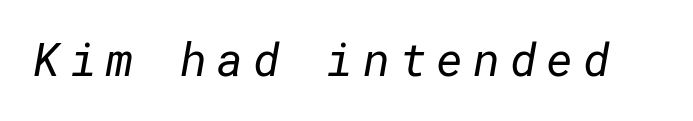
Q: Is the text bold? A: No.
Q: Is the typeface a serif or a sans-serif typeface? A: Sans-serif.
Q: Is the text underlined? A: No.
Q: Is the spacing between letters normal or unusually wide? A: Unusually wide.
Q: Width (condensed, normal, or wide)? A: Normal.
Q: Stroke contrast? A: Low.
Q: x-height? A: Medium.
